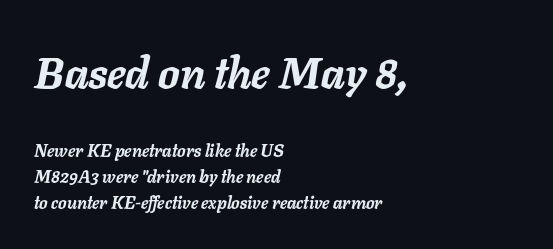
Q: Is the text bold? A: Yes.
Q: Is the text italic (slanted)? A: Yes, it leans right by about 11 degrees.
Q: Is the text underlined? A: No.
Q: How is the paragraph aligned? A: Left-aligned.
Q: Is the spacing between letters normal or unusually wide? A: Normal.
Q: Is the spacing between lines tight, normal or loose? A: Normal.
Q: Which block of text is set in a larger size, the first (top) or the second (bottom)? A: The first (top) one.
Q: Width (condensed, normal, or wide)? A: Normal.
Q: Stroke contrast? A: Low.
Q: x-height? A: Medium.
Q: Monospaced? A: No.
